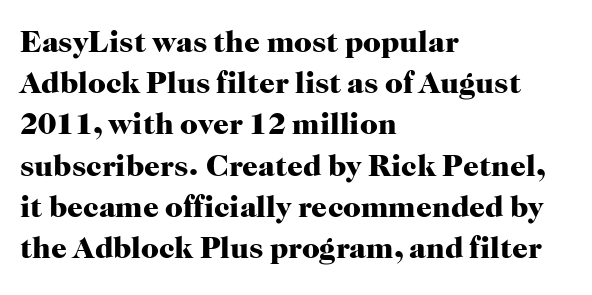
Successive baselines arrive at the customary interval. You can tell from the footed stems that serif type was used. A typesetter would call this proportional, since set widths differ per character. Do the letters lean? They stand straight.
